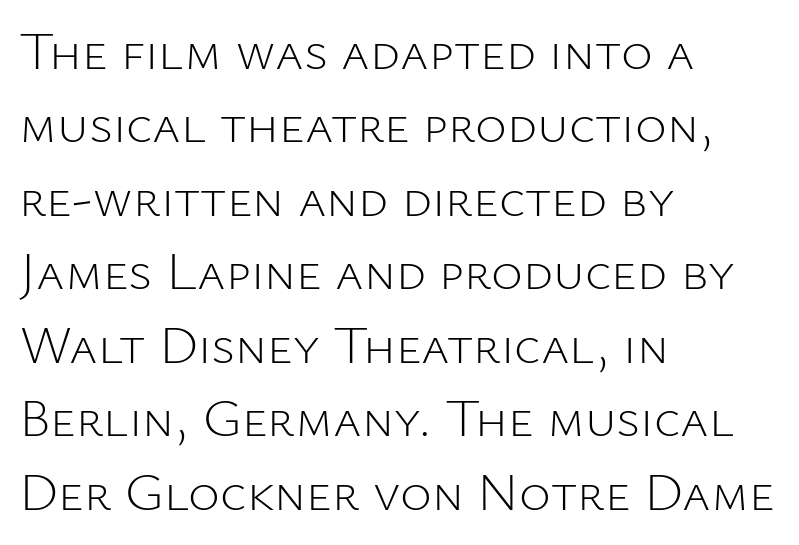
Q: Is the text bold? A: No.
Q: Is the text italic (slanted)? A: No, it is upright.
Q: Is the typeface a serif or a sans-serif typeface? A: Sans-serif.
Q: Is the text underlined? A: No.
Q: How is the paragraph aligned? A: Left-aligned.
Q: Is the spacing between letters normal or unusually wide? A: Normal.
Q: Is the spacing between lines tight, normal or loose? A: Normal.
Q: Width (condensed, normal, or wide)? A: Normal.
Q: Stroke contrast? A: Low.
Q: x-height? A: Medium.
Q: Monospaced? A: No.
